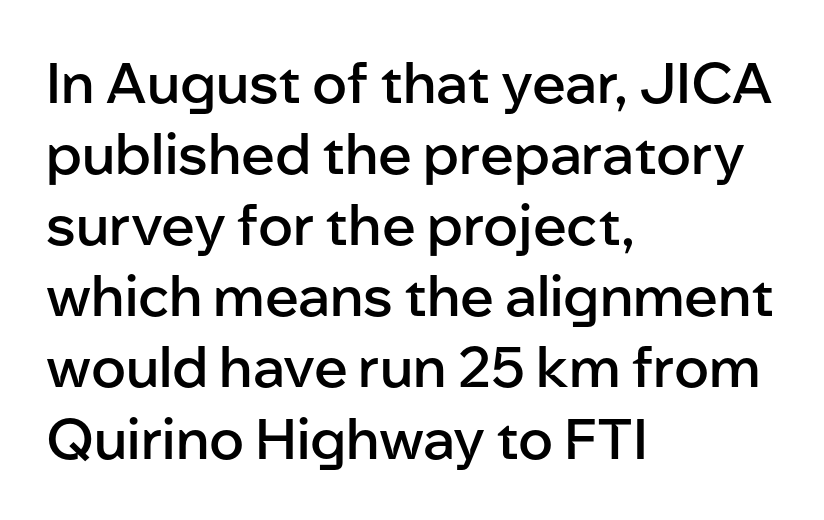
{"serif": "no", "italic": "no", "bold": "semi", "weight": "semibold", "width": "normal", "stroke_contrast": "low", "x_height": "medium", "monospaced": "no", "underline": "no", "align": "left", "line_spacing": "normal", "line_spacing_ratio": 1.27, "letter_spacing": "normal", "letter_spacing_em": 0.0, "glyph_px": 56}
